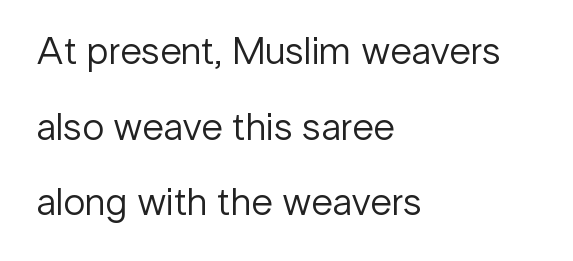
Q: Is the text bold? A: No.
Q: Is the text italic (slanted)? A: No, it is upright.
Q: Is the typeface a serif or a sans-serif typeface? A: Sans-serif.
Q: Is the text underlined? A: No.
Q: How is the paragraph aligned? A: Left-aligned.
Q: Is the spacing between letters normal or unusually wide? A: Normal.
Q: Is the spacing between lines tight, normal or loose? A: Loose.
Q: Width (condensed, normal, or wide)? A: Normal.
Q: Stroke contrast? A: Low.
Q: x-height? A: Medium.
Q: Monospaced? A: No.
